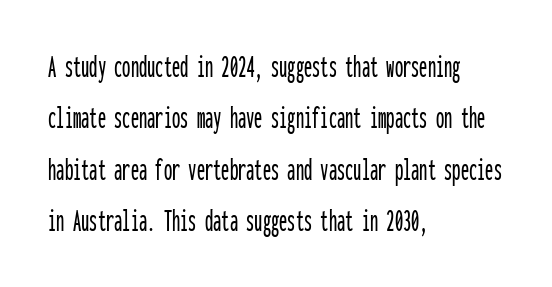
You could count columns in this text — the font is strictly monospaced. This block has exactly the height ordinary leading produces. Posture: straight, roman, zero tilt. The text was rendered using a sans face with plain stroke endings.
